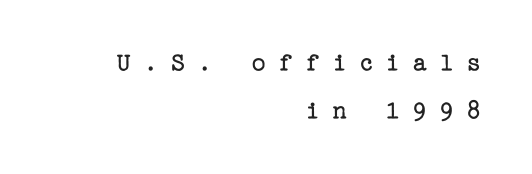
The image shows 27 px text type, upright; set right-aligned, line spacing 1.76x, unusually wide letter spacing (+0.45 em), not underlined.
